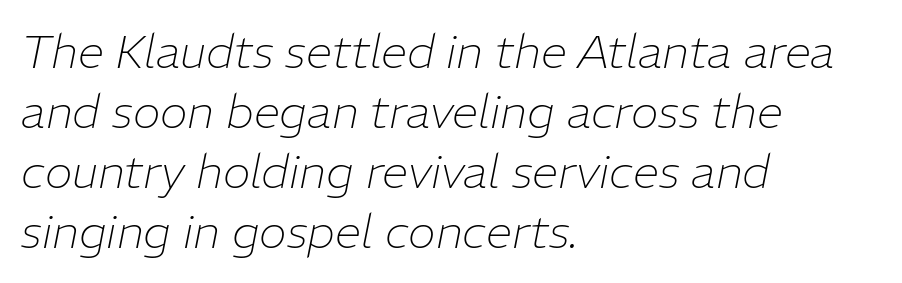
Q: Is the text bold? A: No.
Q: Is the text italic (slanted)? A: Yes, it leans right by about 11 degrees.
Q: Is the text underlined? A: No.
Q: How is the paragraph aligned? A: Left-aligned.
Q: Is the spacing between letters normal or unusually wide? A: Normal.
Q: Is the spacing between lines tight, normal or loose? A: Normal.
Q: Width (condensed, normal, or wide)? A: Normal.
Q: Stroke contrast? A: Low.
Q: x-height? A: Medium.
Q: Monospaced? A: No.
